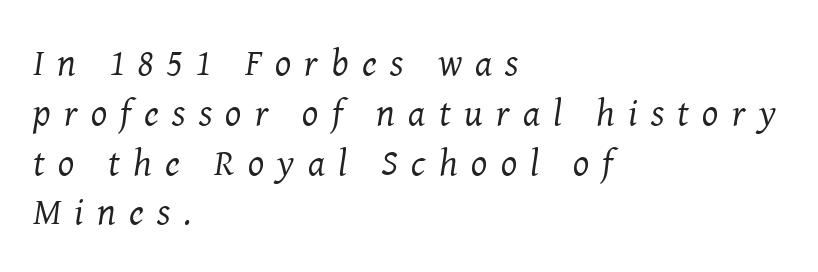
Does the lettering tilt? It does — this is italic. Proportional: the letters do not fall into vertical columns. Little horizontal feet cap the strokes, marking this as serif type. Each word looks stretched out because of the extra space between its letters. Summary of weight: not heavy and not bold.
